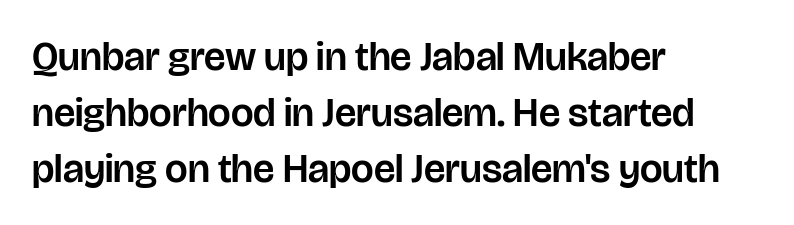
{"serif": "no", "italic": "no", "width": "normal", "stroke_contrast": "low", "x_height": "large", "monospaced": "no", "underline": "no", "align": "left", "line_spacing": "normal", "line_spacing_ratio": 1.4, "letter_spacing": "normal", "letter_spacing_em": 0.0, "glyph_px": 40}
